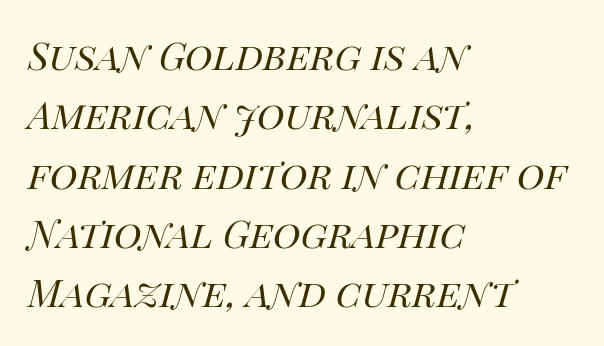
The image shows 38 px regular-weight type, italic (leaning right); set left-aligned, normal line spacing (1.56x), normal letter spacing, not underlined; high stroke contrast and a large x-height.
